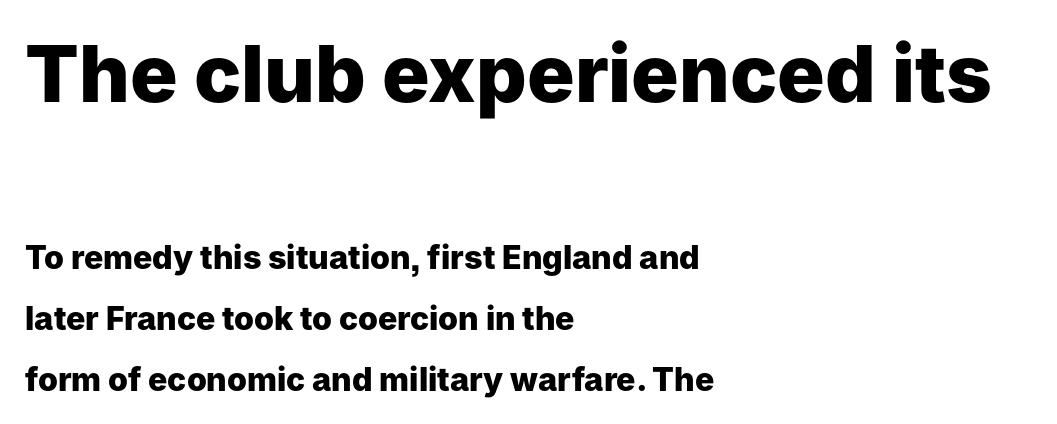
{"serif": "no", "italic": "no", "bold": "yes", "weight": "heavy", "width": "normal", "stroke_contrast": "low", "x_height": "medium", "monospaced": "no", "underline": "no", "align": "left", "line_spacing": "loose", "line_spacing_ratio": 1.9, "letter_spacing": "normal", "letter_spacing_em": 0.0, "larger_block": "first", "size_ratio": 2.47, "glyph_px": 79}
